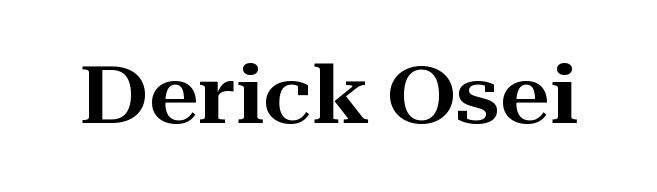
{"serif": "yes", "italic": "no", "width": "wide", "stroke_contrast": "high", "x_height": "medium", "monospaced": "no", "underline": "no", "letter_spacing": "normal", "letter_spacing_em": 0.0, "glyph_px": 79}
